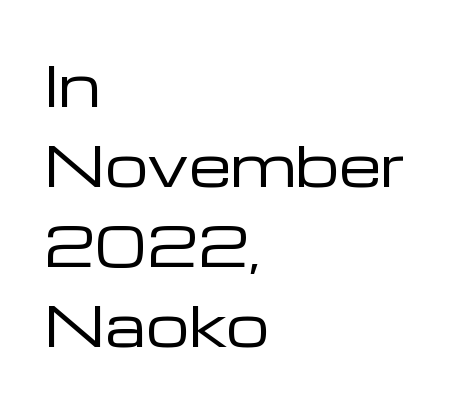
{"serif": "no", "italic": "no", "bold": "no", "weight": "regular", "width": "wide", "stroke_contrast": "low", "x_height": "medium", "monospaced": "no", "underline": "no", "align": "left", "line_spacing": "normal", "line_spacing_ratio": 1.48, "letter_spacing": "normal", "letter_spacing_em": 0.0, "glyph_px": 54}
